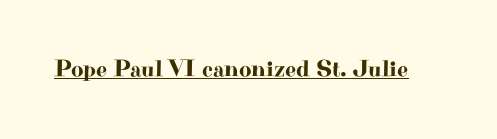
Q: Is the text italic (slanted)? A: No, it is upright.
Q: Is the text underlined? A: Yes.
Q: Is the spacing between letters normal or unusually wide? A: Normal.
